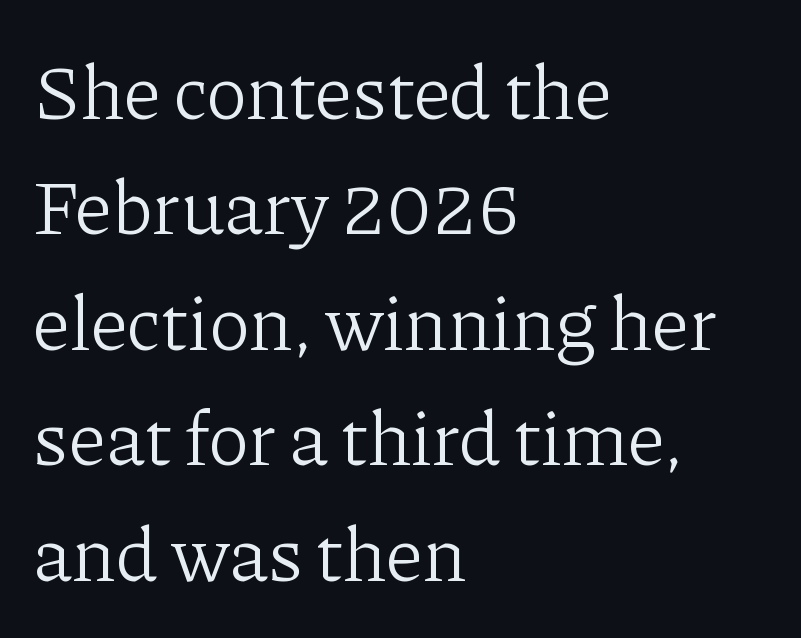
The image shows 77 px light serif type, upright; set left-aligned, normal line spacing (1.5x), normal letter spacing, not underlined; low stroke contrast and a medium x-height.
